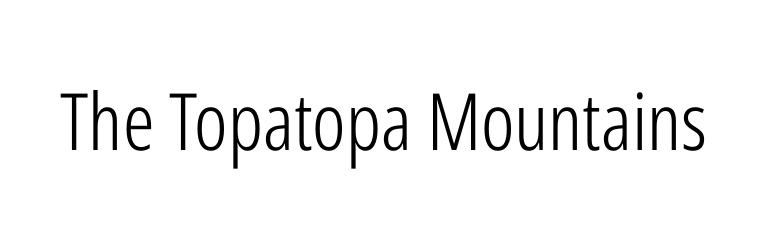
{"serif": "no", "italic": "no", "bold": "no", "weight": "light", "width": "condensed", "stroke_contrast": "low", "x_height": "medium", "monospaced": "no", "underline": "no", "letter_spacing": "normal", "letter_spacing_em": 0.0, "glyph_px": 79}
